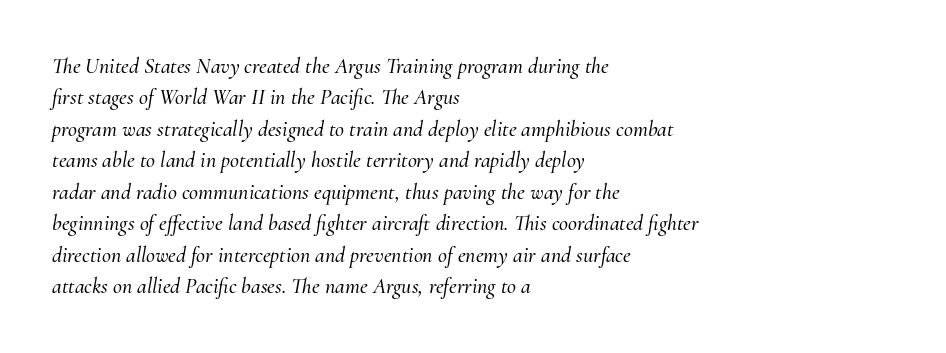
The image shows 22 px text type, italic (leaning right); set left-aligned, normal line spacing (1.43x), normal letter spacing, not underlined.
